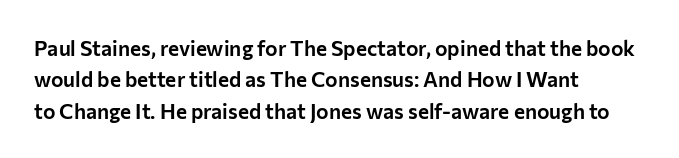
{"italic": "no", "underline": "no", "align": "left", "line_spacing": "normal", "line_spacing_ratio": 1.5, "letter_spacing": "normal", "letter_spacing_em": 0.0, "glyph_px": 21}
